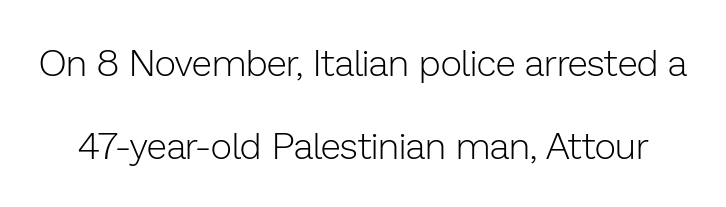
Q: Is the text bold? A: No.
Q: Is the text italic (slanted)? A: No, it is upright.
Q: Is the typeface a serif or a sans-serif typeface? A: Sans-serif.
Q: Is the text underlined? A: No.
Q: Is the spacing between letters normal or unusually wide? A: Normal.
Q: Is the spacing between lines tight, normal or loose? A: Loose.
Q: Width (condensed, normal, or wide)? A: Normal.
Q: Stroke contrast? A: Low.
Q: x-height? A: Medium.
Q: Monospaced? A: No.
